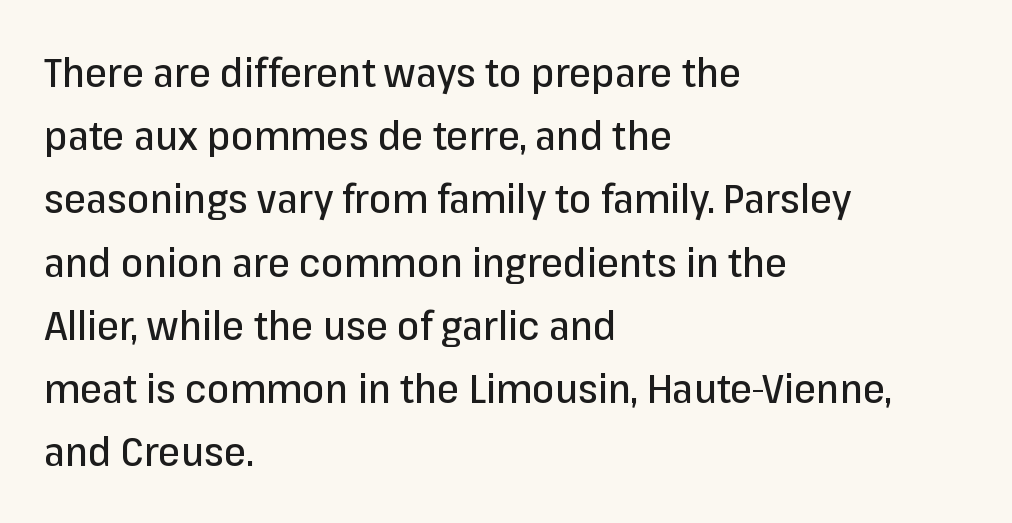
{"serif": "no", "italic": "no", "width": "normal", "stroke_contrast": "low", "x_height": "medium", "monospaced": "no", "underline": "no", "align": "left", "line_spacing": "normal", "line_spacing_ratio": 1.58, "letter_spacing": "normal", "letter_spacing_em": 0.0, "glyph_px": 40}
